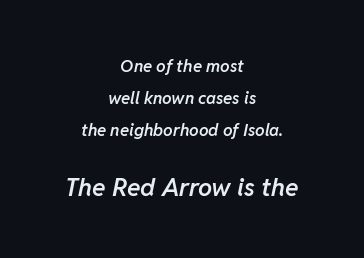
Default kerning and tracking; the words read as compact shapes. The more generous point size was reserved for the lower chunk. Slant detected: the letters are inclined. Each row of text sits above clean, open space. Strokes here are thickened, but only to semibold level.
